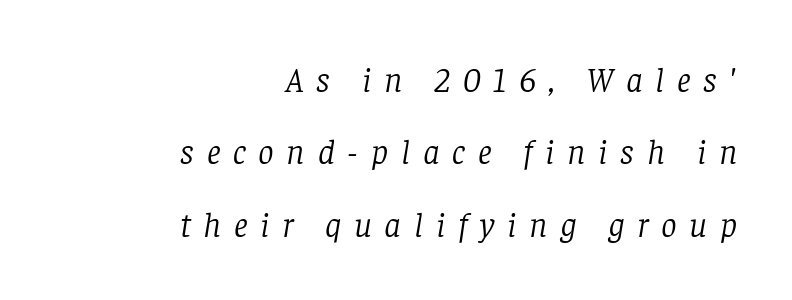
Q: Is the text bold? A: No.
Q: Is the text italic (slanted)? A: Yes, it leans right by about 8 degrees.
Q: Is the typeface a serif or a sans-serif typeface? A: Serif.
Q: Is the text underlined? A: No.
Q: How is the paragraph aligned? A: Right-aligned.
Q: Is the spacing between letters normal or unusually wide? A: Unusually wide.
Q: Is the spacing between lines tight, normal or loose? A: Loose.
Q: Width (condensed, normal, or wide)? A: Normal.
Q: Stroke contrast? A: Low.
Q: x-height? A: Large.
Q: Monospaced? A: No.
